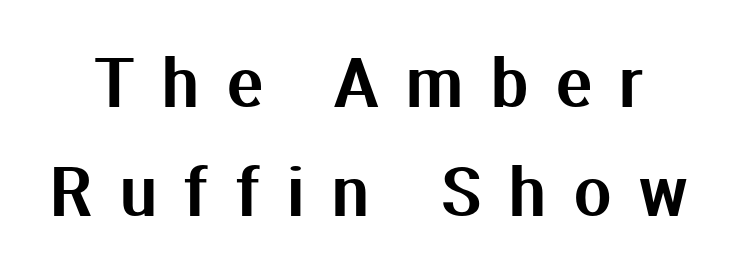
Rendered with straight, roman letterforms. Whoever set this chose a conventional vertical rhythm. The face used here is rendered with a markedly widened letterfit. Plain, unruled lines of type. Note: no serifs on the glyphs.
